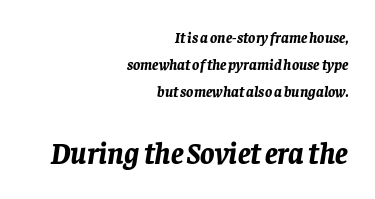
Is the letter spacing exaggerated? No — it looks like the ordinary default. The setting favours the right margin, as signatures and pull-quotes sometimes do. In terms of posture, this sample is oblique. The typesetting leans heavy: a genuine bold. Only glyphs here, with clear space below each row.
